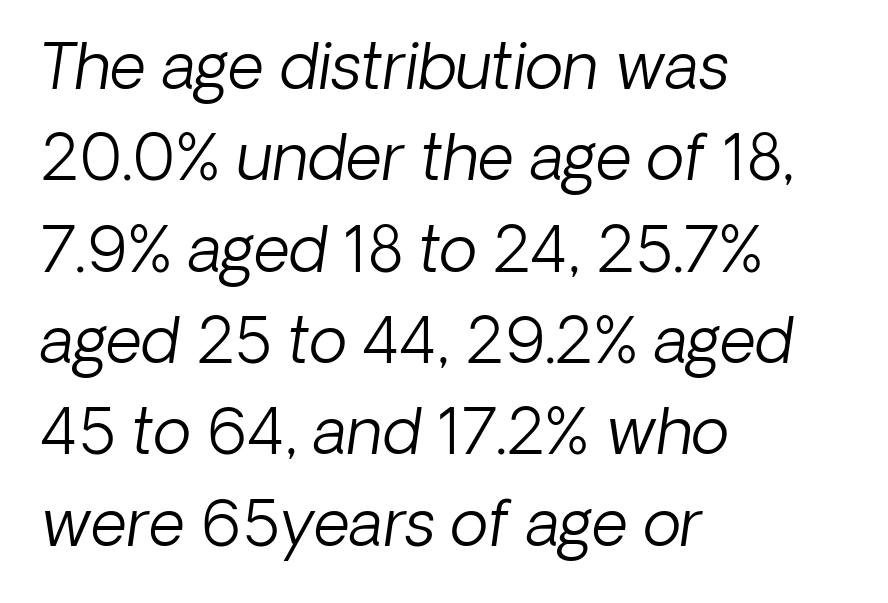
The image shows 63 px light type, italic (leaning right); set left-aligned, normal line spacing (1.45x), normal letter spacing, not underlined; low stroke contrast and a medium x-height.
